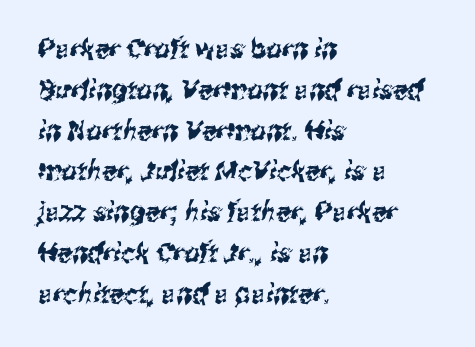
The image shows 27 px text type; set left-aligned, normal line spacing (1.51x), normal letter spacing, not underlined.
